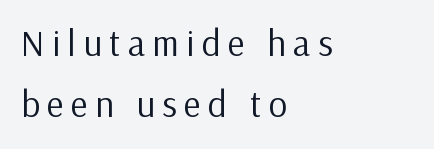
Stroke thickness stays within the range of a standard reading face or lighter. Varying glyph widths throughout — classic text-font behaviour. Designer's note — italics off, roman on. Beneath every word, the page is bare. Every row of glyphs begins at an identical x-position on the left.
